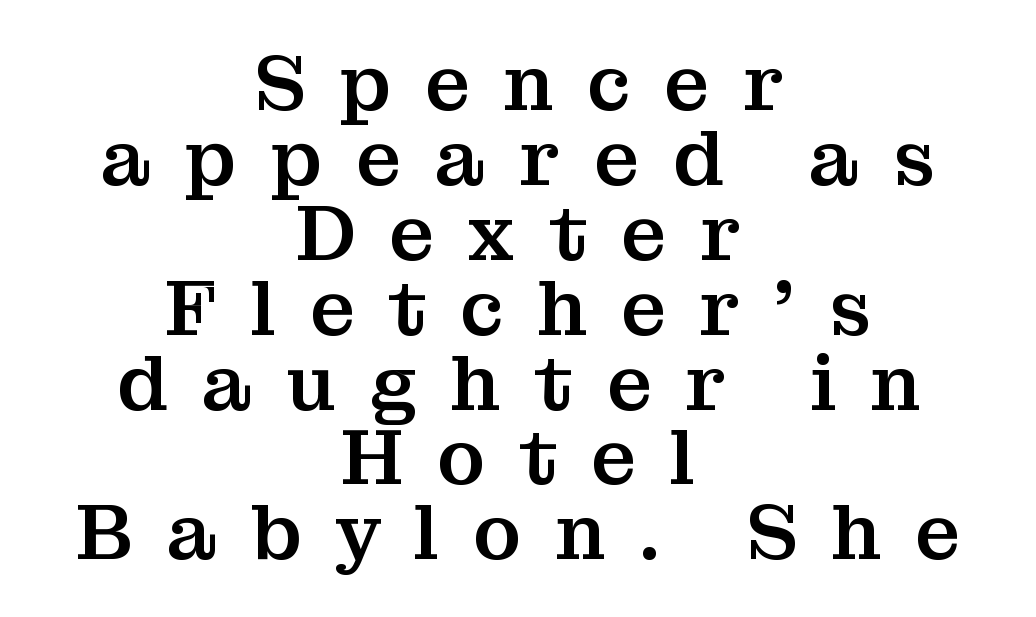
{"serif": "yes", "italic": "no", "width": "normal", "stroke_contrast": "medium", "x_height": "medium", "monospaced": "no", "underline": "no", "align": "center", "line_spacing": "tight", "line_spacing_ratio": 0.96, "letter_spacing": "wide", "letter_spacing_em": 0.43, "glyph_px": 78}
